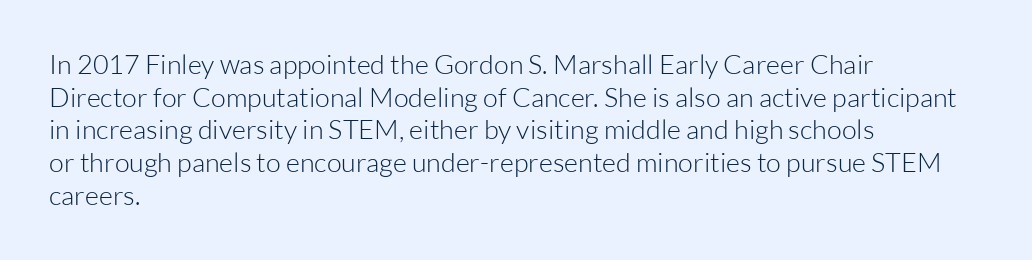
{"italic": "no", "bold": "no", "underline": "no", "align": "left", "line_spacing_ratio": 1.21, "letter_spacing": "normal", "letter_spacing_em": 0.0, "glyph_px": 27}
